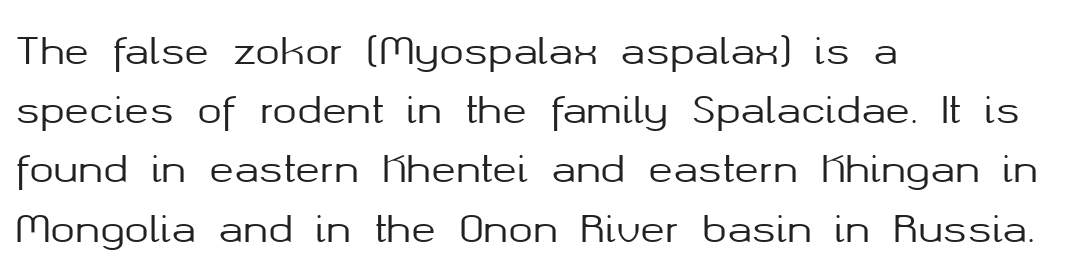
Q: Is the text italic (slanted)? A: No, it is upright.
Q: Is the typeface a serif or a sans-serif typeface? A: Sans-serif.
Q: Is the text underlined? A: No.
Q: How is the paragraph aligned? A: Left-aligned.
Q: Is the spacing between letters normal or unusually wide? A: Normal.
Q: Is the spacing between lines tight, normal or loose? A: Normal.
Q: Width (condensed, normal, or wide)? A: Normal.
Q: Stroke contrast? A: Medium.
Q: x-height? A: Medium.
Q: Monospaced? A: No.
